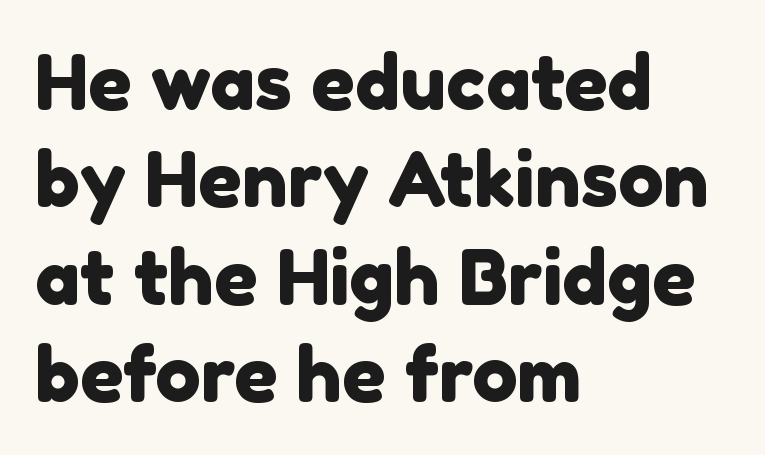
{"serif": "no", "width": "normal", "x_height": "medium", "monospaced": "no", "underline": "no", "align": "left", "line_spacing": "normal", "line_spacing_ratio": 1.28, "letter_spacing": "normal", "letter_spacing_em": 0.0, "glyph_px": 76}
